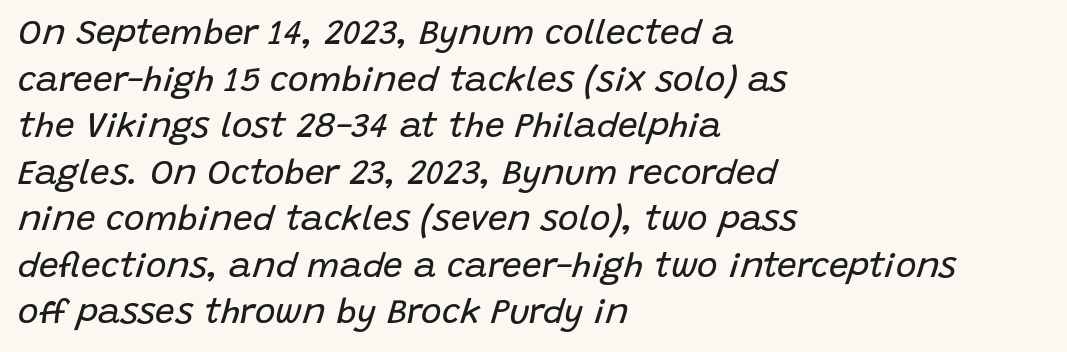
{"italic": "yes", "lean": "right", "slant_degrees": 15, "bold": "no", "weight": "regular", "width": "normal", "stroke_contrast": "low", "x_height": "large", "monospaced": "no", "underline": "no", "align": "left", "line_spacing": "normal", "line_spacing_ratio": 1.33, "letter_spacing": "normal", "letter_spacing_em": 0.0, "glyph_px": 35}
